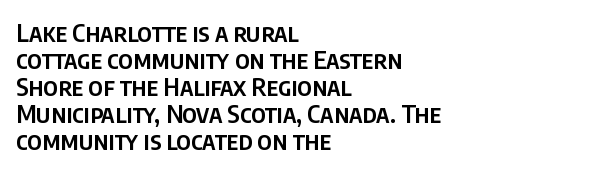
The image shows 25 px text type, upright; set left-aligned, tight line spacing (1.08x), normal letter spacing, not underlined.
